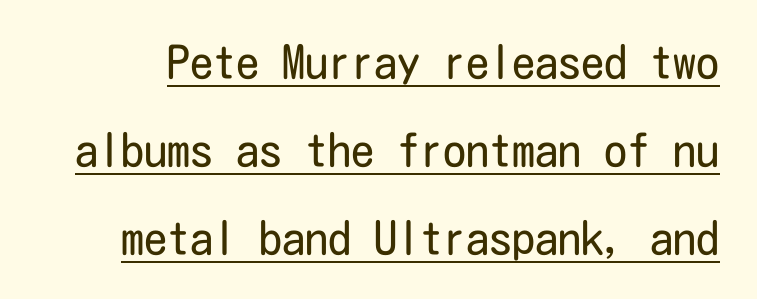
Q: Is the text bold? A: No.
Q: Is the text italic (slanted)? A: No, it is upright.
Q: Is the typeface a serif or a sans-serif typeface? A: Sans-serif.
Q: Is the text underlined? A: Yes.
Q: Is the spacing between letters normal or unusually wide? A: Normal.
Q: Is the spacing between lines tight, normal or loose? A: Loose.
Q: Width (condensed, normal, or wide)? A: Condensed.
Q: Stroke contrast? A: Low.
Q: x-height? A: Medium.
